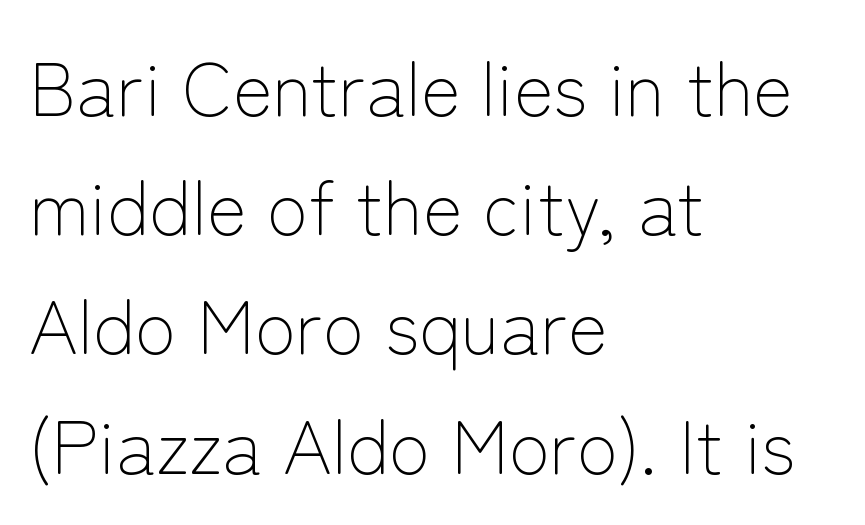
One glance says typical: line gaps are just what's usual. Students, note that the glyphs here touch the page at normal intervals. Are there feet on the stems? There aren't — it's a sans. Unmarked baselines from the first word to the last. The cut favours lightness, reaching ordinary text weight at its darkest.
